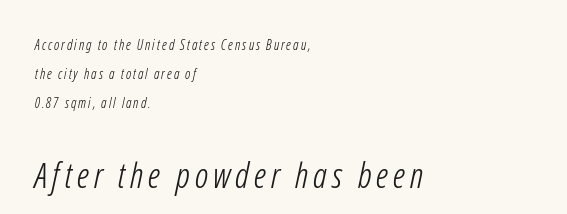
The image shows 35 px light, condensed sans-serif type; set left-aligned, loose line spacing (2.08x), not underlined; the second (bottom) block is 2.5x larger; low stroke contrast and a medium x-height.
